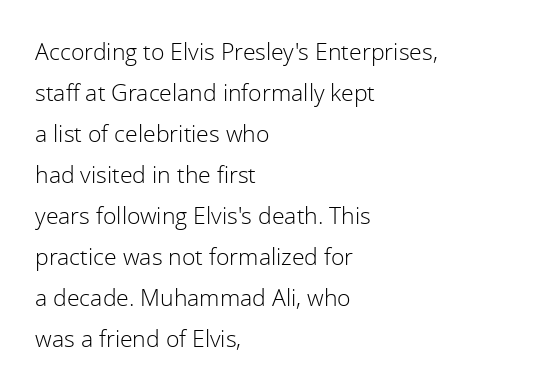
Q: Is the text bold? A: No.
Q: Is the text italic (slanted)? A: No, it is upright.
Q: Is the text underlined? A: No.
Q: How is the paragraph aligned? A: Left-aligned.
Q: Is the spacing between letters normal or unusually wide? A: Normal.
